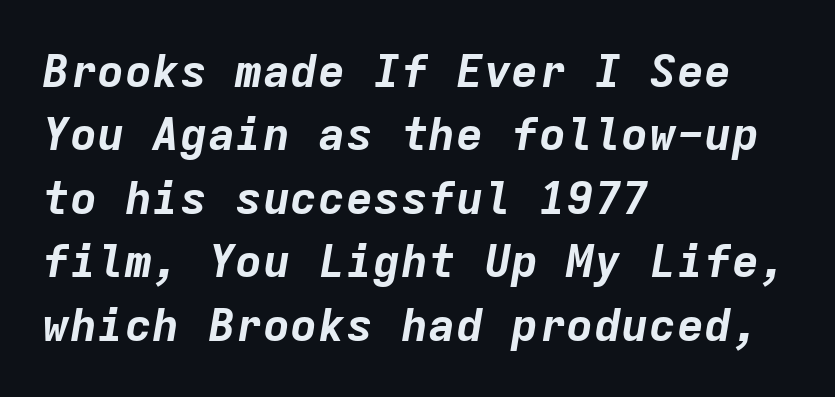
Do the characters align in a grid? Yes, the font is monospaced. Italic? Definitely — the glyphs are oblique. Is the block centered? No — it sits flush against the left margin. Baseline-to-baseline distance is the conventional proportion of letter height. Bare-footed words on every line.
